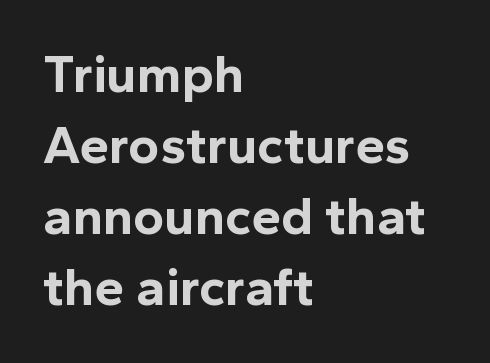
Q: Is the text bold? A: Yes.
Q: Is the text italic (slanted)? A: No, it is upright.
Q: Is the typeface a serif or a sans-serif typeface? A: Sans-serif.
Q: Is the text underlined? A: No.
Q: How is the paragraph aligned? A: Left-aligned.
Q: Is the spacing between letters normal or unusually wide? A: Normal.
Q: Is the spacing between lines tight, normal or loose? A: Normal.
Q: Width (condensed, normal, or wide)? A: Normal.
Q: x-height? A: Medium.
Q: Monospaced? A: No.
